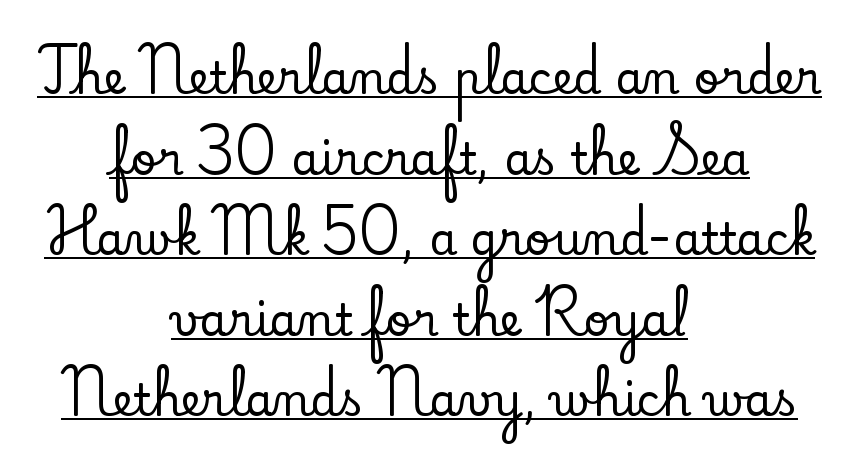
Q: Is the text italic (slanted)? A: No, it is upright.
Q: Is the typeface a serif or a sans-serif typeface? A: Serif.
Q: Is the text underlined? A: Yes.
Q: How is the paragraph aligned? A: Centered.
Q: Is the spacing between letters normal or unusually wide? A: Normal.
Q: Width (condensed, normal, or wide)? A: Normal.
Q: Stroke contrast? A: Low.
Q: x-height? A: Small.
Q: Monospaced? A: No.
